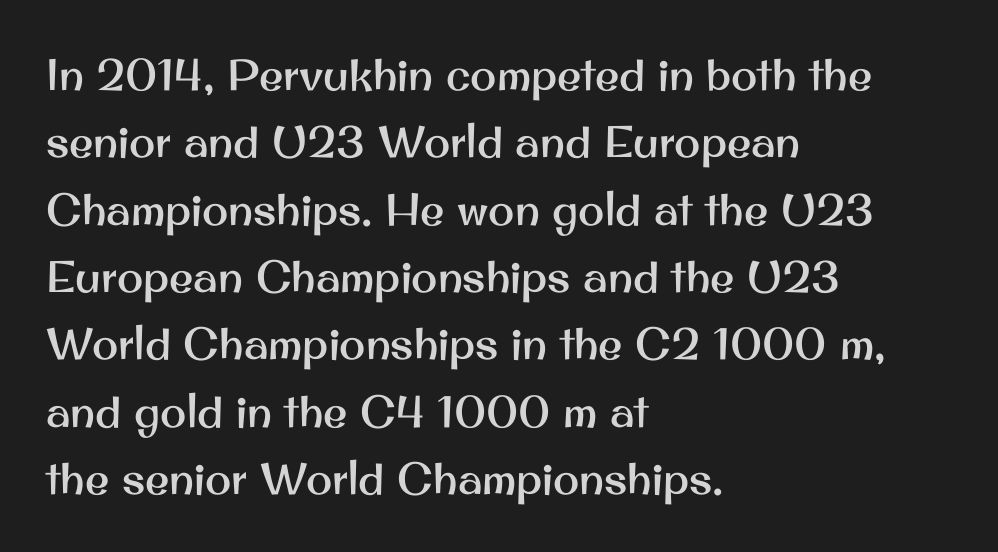
The image shows 44 px sans-serif type, upright; set left-aligned, normal line spacing (1.53x), normal letter spacing, not underlined; medium stroke contrast and a small x-height.
